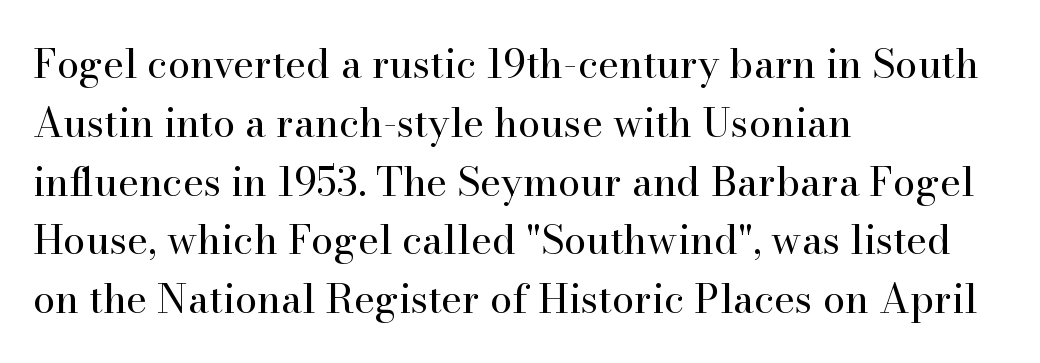
Every character sits straight up, as roman type does. The face used here is proportionally spaced, like ordinary book or web type. Words appear dense and cohesive because spacing is normal. One glance says typical: line gaps are just what's usual. This rendering features lettering with no underline.
